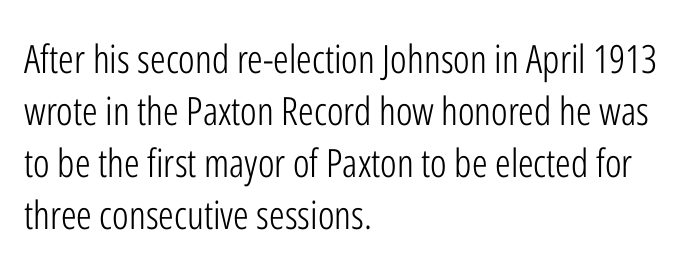
{"serif": "no", "italic": "no", "bold": "no", "weight": "light", "width": "condensed", "stroke_contrast": "low", "x_height": "medium", "monospaced": "no", "underline": "no", "align": "left", "line_spacing": "normal", "line_spacing_ratio": 1.33, "letter_spacing": "normal", "letter_spacing_em": 0.0, "glyph_px": 39}
